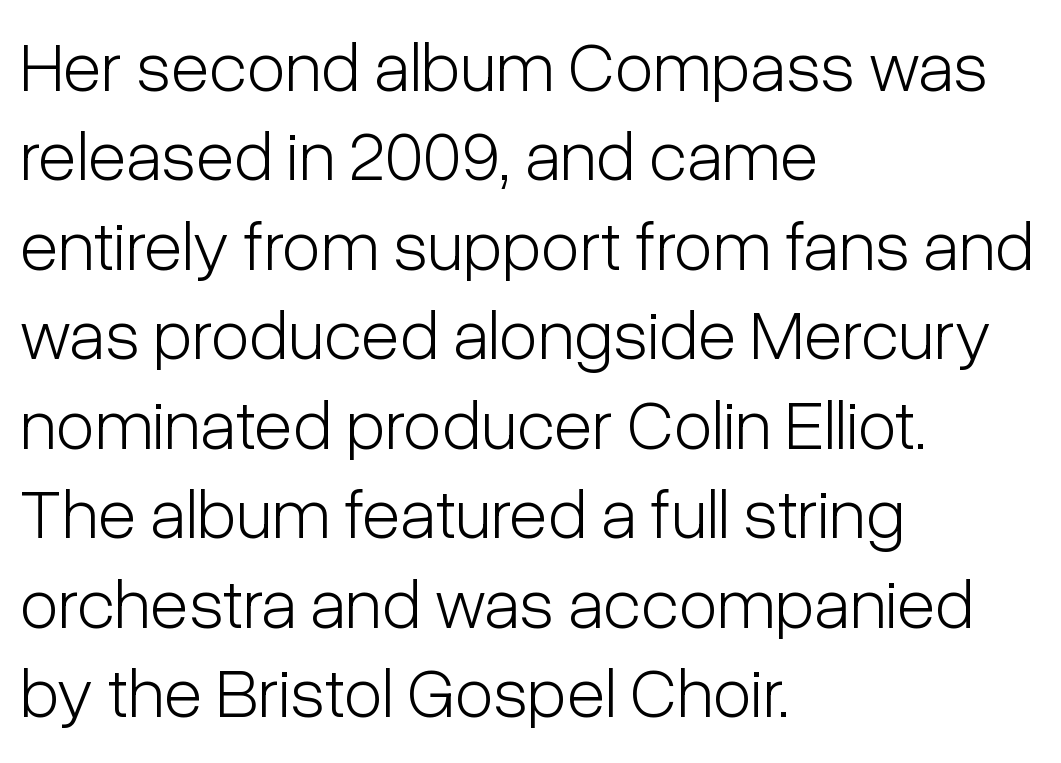
This sample has the flowing, uneven cadence of proportional lettering. Is the letter spacing exaggerated? No — it looks like the ordinary default. The font sits on the lighter half of the weight spectrum, regular included. The axis of the letterforms is exactly vertical.
